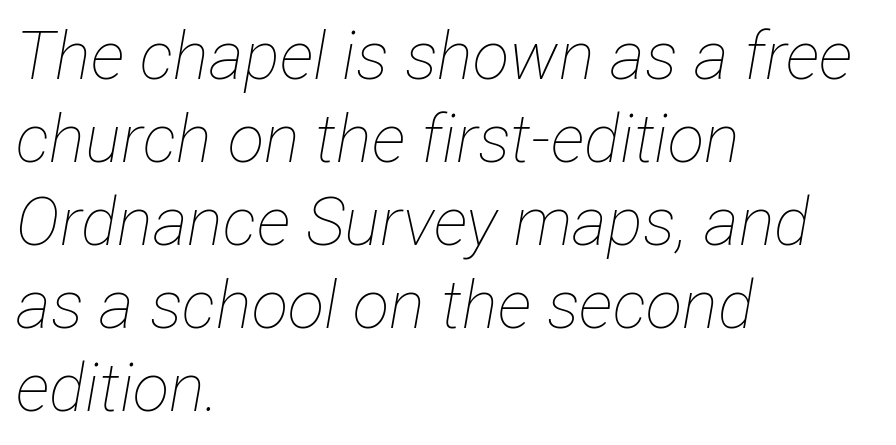
The foot of each line stays bare and open. The face used here is proportionally spaced, like ordinary book or web type. The face used here has a pronounced slope to its letters. Stems here are at most as thick as an everyday book face. These lines are set flush left with a ragged right edge. Default kerning and tracking; the words read as compact shapes.
